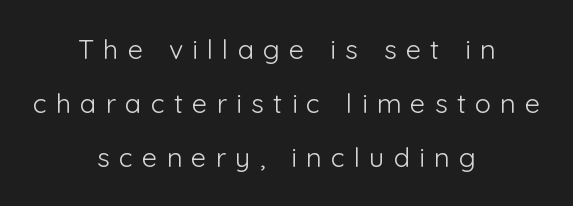
The image shows 27 px text type, upright; set centered, loose line spacing (2.0x), unusually wide letter spacing (+0.34 em), not underlined.
